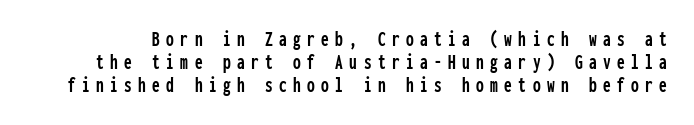
Words appear elongated and porous because spacing is wide. Every stem runs plumb, perpendicular to the baseline. Anything drawn beneath the words? Only blank space. Notice how descenders almost collide with the ascenders below — that's tight leading.
